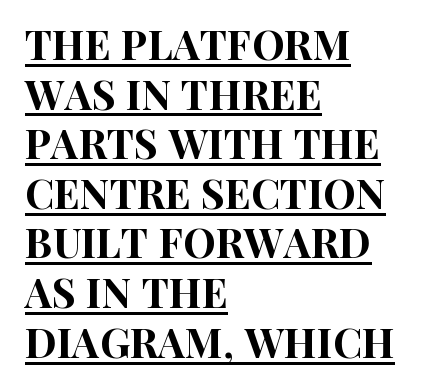
The image shows 41 px condensed sans-serif type, upright; set left-aligned, line spacing 1.21x, normal letter spacing, underlined; high stroke contrast and a large x-height.
